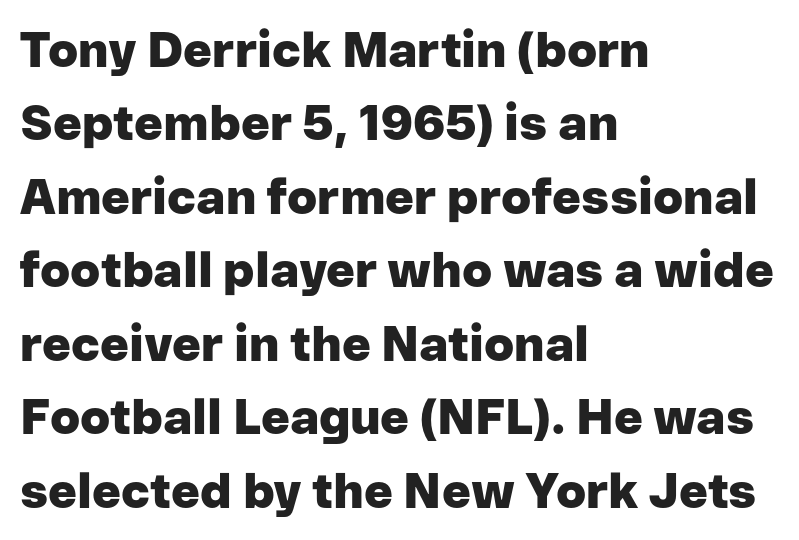
The image shows 49 px heavy sans-serif type, upright; set left-aligned, normal line spacing (1.5x), normal letter spacing, not underlined; low stroke contrast and a medium x-height.
